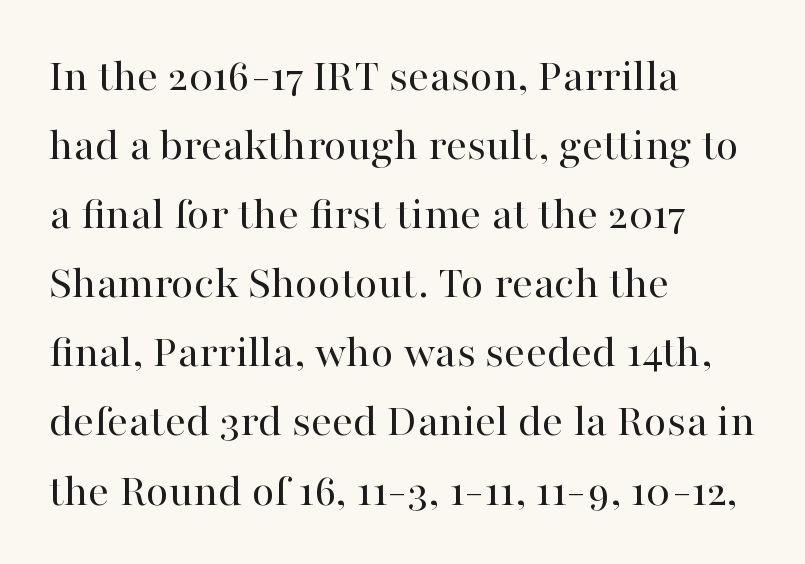
The image shows 47 px regular-weight serif type, upright; set left-aligned, normal line spacing (1.47x), normal letter spacing, not underlined; high stroke contrast and a medium x-height.
